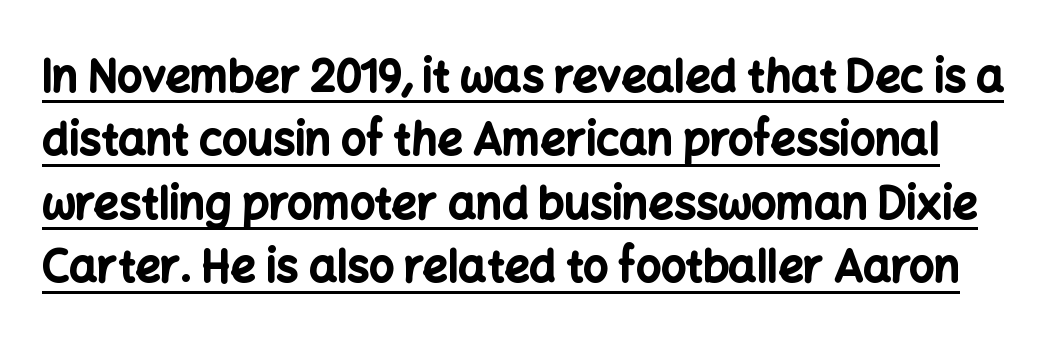
A roman cut, with each character standing at attention. The letters are bold, with thick, heavy strokes. Compared with typical body copy, the letter spacing here is the same. The letters advance in unequal steps, a hallmark of proportional type. Descenders here cross a horizontal rule under the line.
